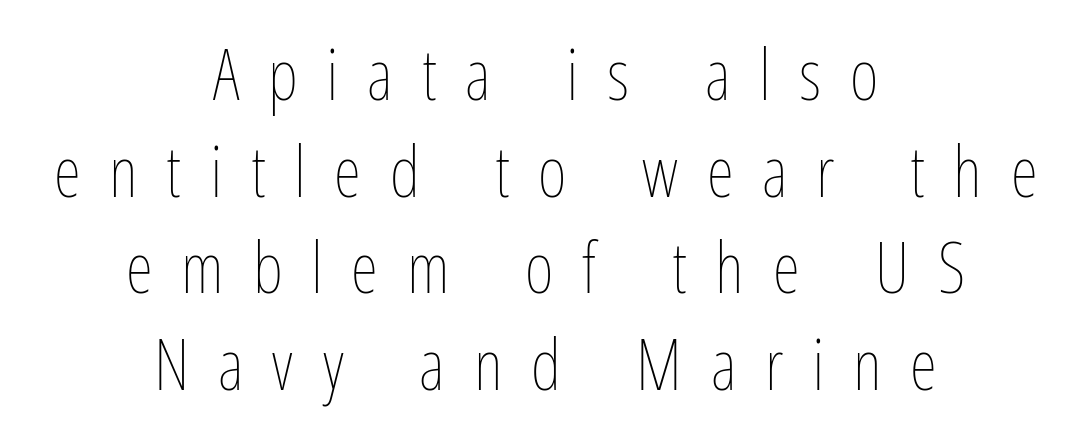
Q: Is the text bold? A: No.
Q: Is the text italic (slanted)? A: No, it is upright.
Q: Is the text underlined? A: No.
Q: How is the paragraph aligned? A: Centered.
Q: Is the spacing between letters normal or unusually wide? A: Unusually wide.
Q: Is the spacing between lines tight, normal or loose? A: Normal.
Q: Width (condensed, normal, or wide)? A: Condensed.
Q: Stroke contrast? A: Low.
Q: x-height? A: Medium.
Q: Monospaced? A: No.
